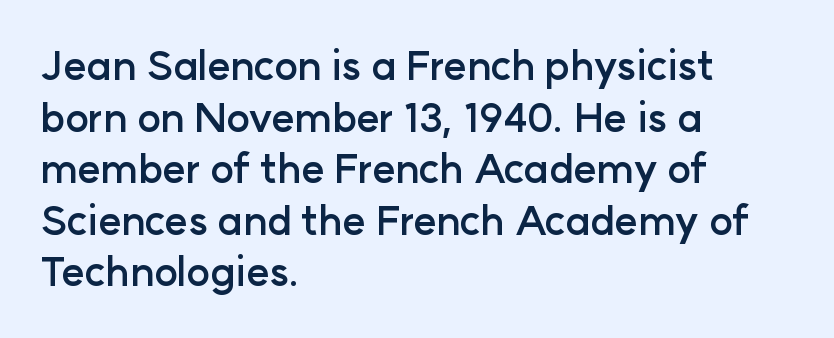
Q: Is the text bold? A: Yes.
Q: Is the text italic (slanted)? A: No, it is upright.
Q: Is the typeface a serif or a sans-serif typeface? A: Sans-serif.
Q: Is the text underlined? A: No.
Q: How is the paragraph aligned? A: Left-aligned.
Q: Is the spacing between letters normal or unusually wide? A: Normal.
Q: Is the spacing between lines tight, normal or loose? A: Normal.
Q: Width (condensed, normal, or wide)? A: Normal.
Q: Stroke contrast? A: Low.
Q: x-height? A: Medium.
Q: Monospaced? A: No.
